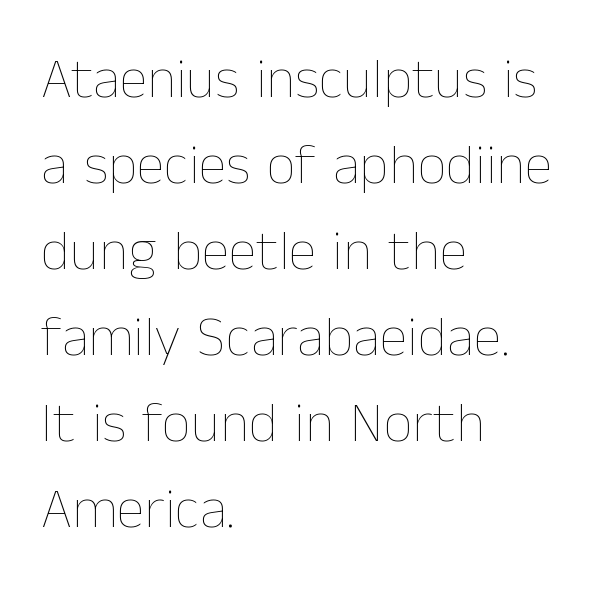
Q: Is the text bold? A: No.
Q: Is the text italic (slanted)? A: No, it is upright.
Q: Is the text underlined? A: No.
Q: How is the paragraph aligned? A: Left-aligned.
Q: Is the spacing between letters normal or unusually wide? A: Normal.
Q: Is the spacing between lines tight, normal or loose? A: Normal.
Q: Width (condensed, normal, or wide)? A: Normal.
Q: Stroke contrast? A: Low.
Q: x-height? A: Medium.
Q: Monospaced? A: No.
